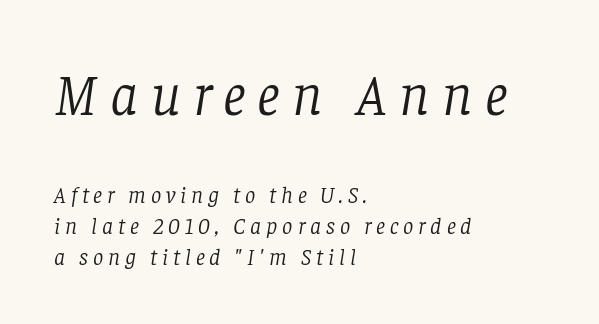
{"serif": "yes", "italic": "yes", "lean": "right", "slant_degrees": 8, "bold": "no", "weight": "light", "width": "normal", "stroke_contrast": "low", "x_height": "large", "monospaced": "no", "underline": "no", "align": "left", "line_spacing": "normal", "line_spacing_ratio": 1.35, "letter_spacing": "wide", "letter_spacing_em": 0.21, "larger_block": "first", "size_ratio": 2.52, "glyph_px": 58}
